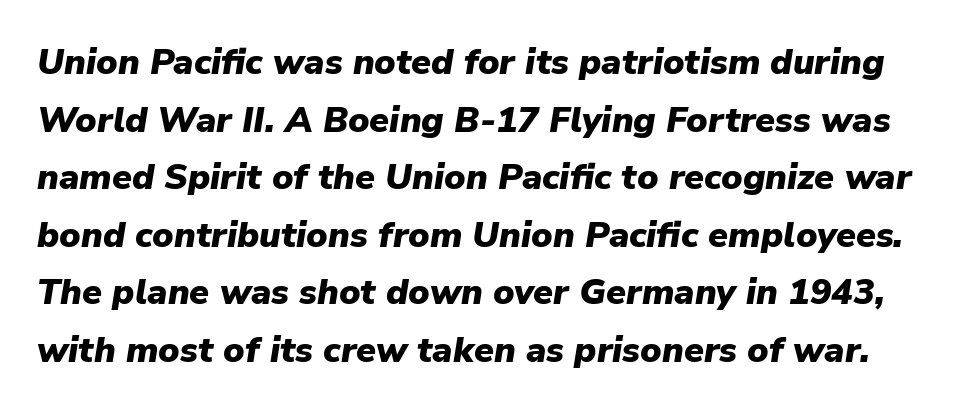
The image shows 36 px heavy type, italic (leaning right); set normal line spacing (1.6x), normal letter spacing, not underlined; low stroke contrast and a medium x-height.
